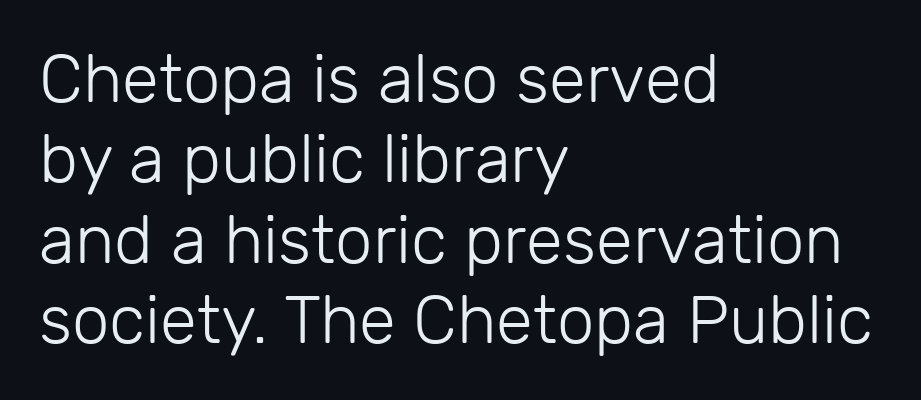
Q: Is the text bold? A: No.
Q: Is the text italic (slanted)? A: No, it is upright.
Q: Is the typeface a serif or a sans-serif typeface? A: Sans-serif.
Q: Is the text underlined? A: No.
Q: How is the paragraph aligned? A: Left-aligned.
Q: Is the spacing between letters normal or unusually wide? A: Normal.
Q: Width (condensed, normal, or wide)? A: Normal.
Q: Stroke contrast? A: Low.
Q: x-height? A: Medium.
Q: Monospaced? A: No.
